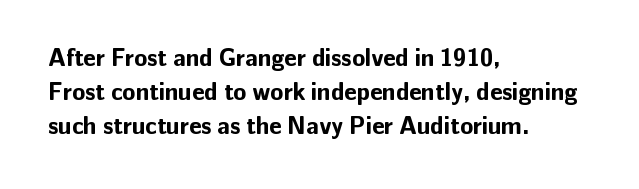
The image shows 24 px bold type, upright; set left-aligned, normal line spacing (1.42x), normal letter spacing, not underlined.
